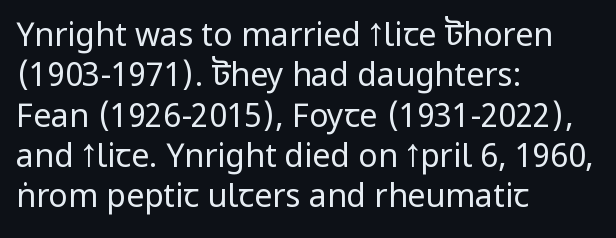
The image shows 32 px regular-weight, condensed sans-serif type, upright; set left-aligned, normal line spacing (1.26x), normal letter spacing, not underlined; low stroke contrast and a large x-height.
